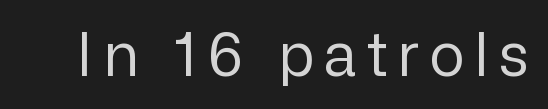
{"serif": "no", "italic": "no", "bold": "no", "weight": "regular", "width": "normal", "stroke_contrast": "low", "x_height": "medium", "monospaced": "no", "underline": "no", "glyph_px": 59}
